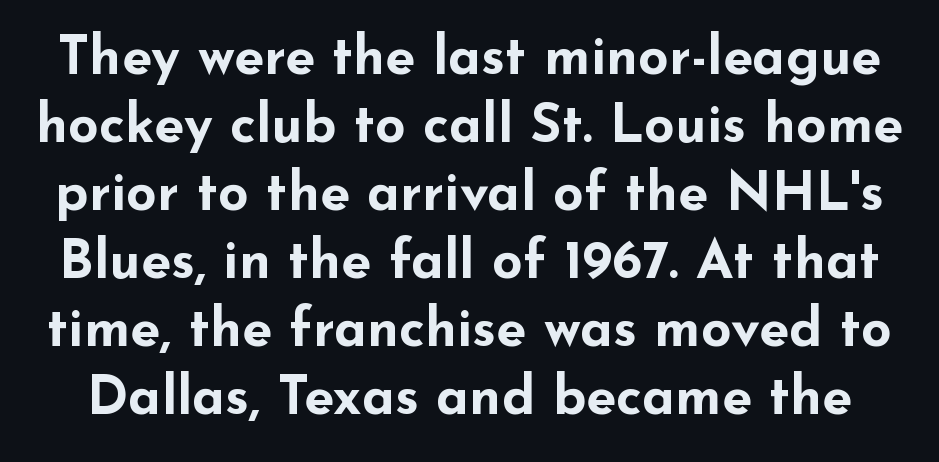
{"serif": "no", "italic": "no", "bold": "yes", "weight": "bold", "width": "wide", "stroke_contrast": "low", "x_height": "small", "monospaced": "no", "underline": "no", "line_spacing": "normal", "line_spacing_ratio": 1.26, "letter_spacing": "normal", "letter_spacing_em": 0.0, "glyph_px": 54}
